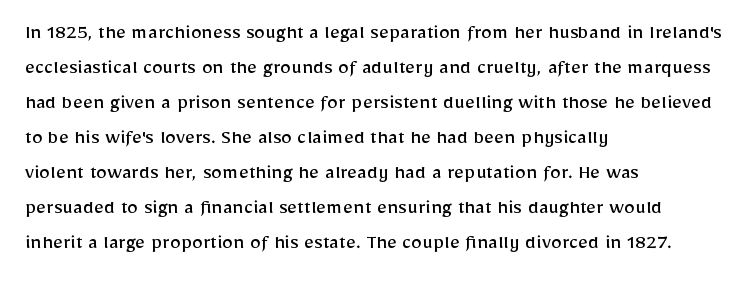
{"italic": "no", "bold": "no", "underline": "no", "align": "left", "line_spacing": "normal", "line_spacing_ratio": 1.59, "letter_spacing": "normal", "letter_spacing_em": 0.0, "glyph_px": 22}
